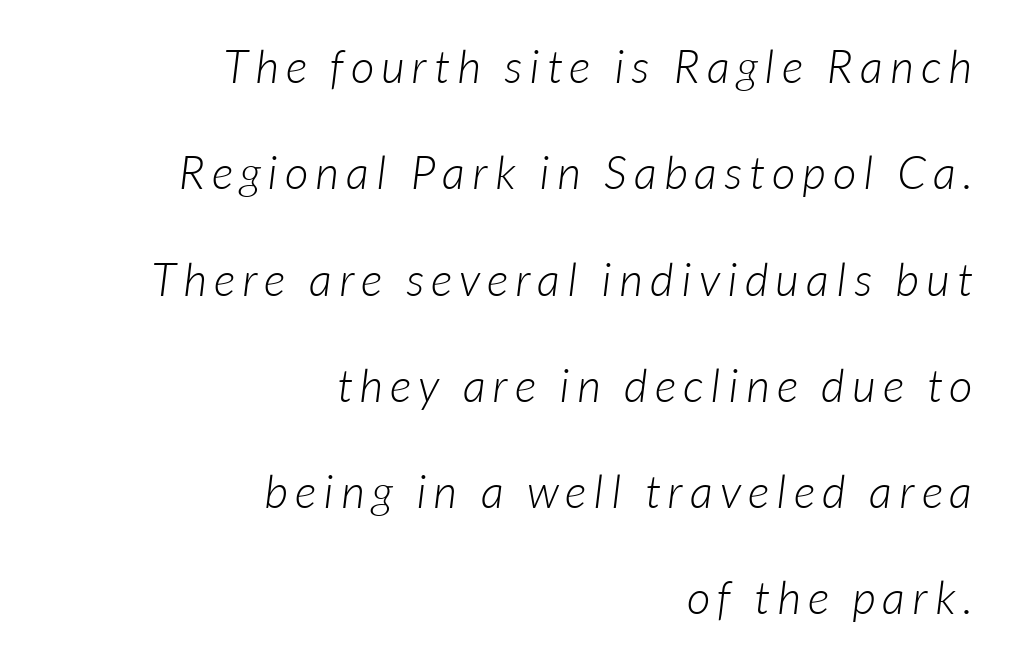
Q: Is the text bold? A: No.
Q: Is the typeface a serif or a sans-serif typeface? A: Sans-serif.
Q: Is the text underlined? A: No.
Q: How is the paragraph aligned? A: Right-aligned.
Q: Is the spacing between lines tight, normal or loose? A: Loose.
Q: Width (condensed, normal, or wide)? A: Normal.
Q: Stroke contrast? A: Low.
Q: x-height? A: Medium.
Q: Monospaced? A: No.
